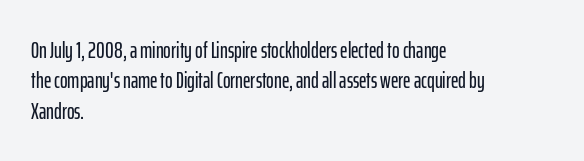
The image shows 23 px text type, upright; set left-aligned, normal line spacing (1.32x), normal letter spacing, not underlined.
